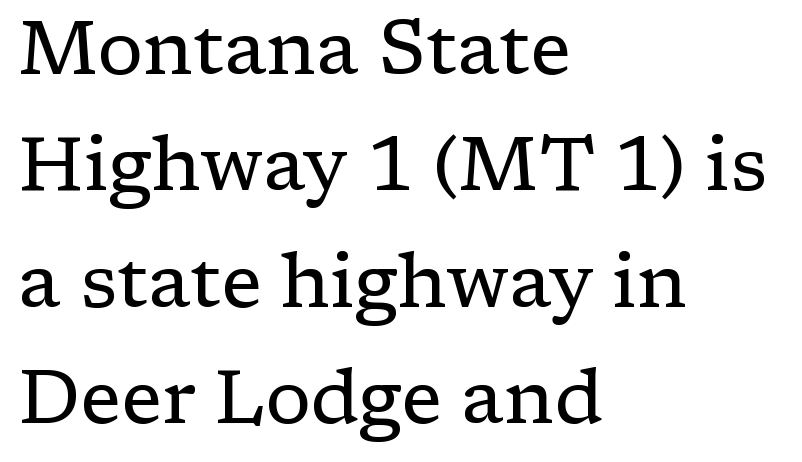
The image shows 76 px regular-weight serif type, upright; set left-aligned, normal line spacing (1.53x), normal letter spacing, not underlined; low stroke contrast and a medium x-height.
